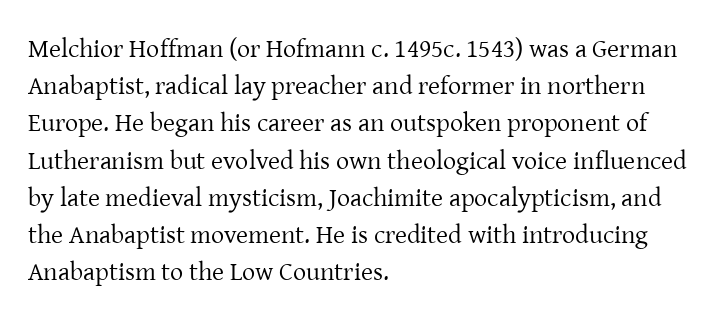
The rendering anchors every line to the left-hand side. A clean baseline with only descenders dipping below it. No chunkiness to these letters — they're not bold. Leading matches the norm, producing a regular column. Ascenders rise straight up at ninety degrees. Nobody touched the tracking dial on this one.
